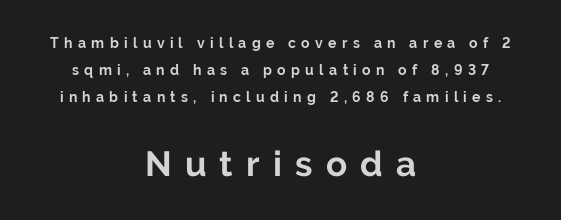
The zone under the glyphs is completely vacant. Honestly, the letter spacing is so wide it's the main thing you notice. These lines are centered, leaving both edges ragged. As a designer I'd log this as weight 700, bold. You can tell it's not italic because the verticals are truly vertical.
